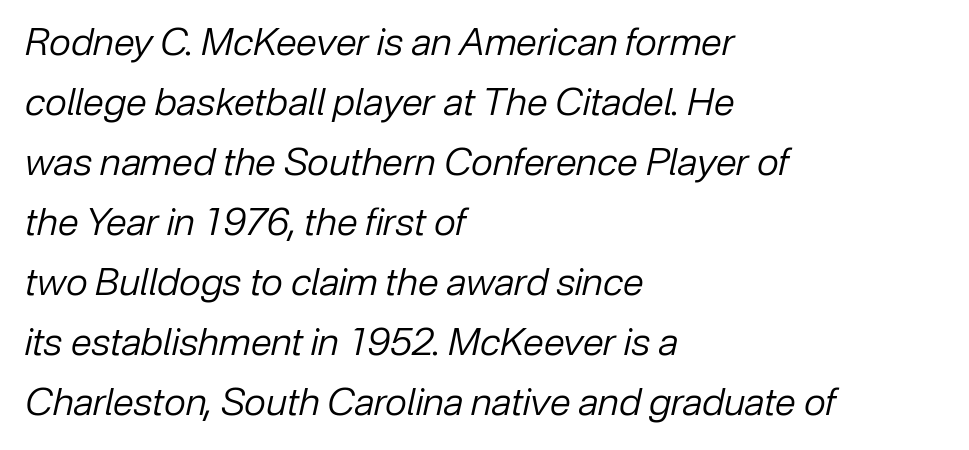
{"italic": "yes", "lean": "right", "slant_degrees": 12, "bold": "no", "weight": "regular", "width": "normal", "stroke_contrast": "low", "x_height": "medium", "monospaced": "no", "underline": "no", "align": "left", "line_spacing": "normal", "line_spacing_ratio": 1.58, "letter_spacing": "normal", "letter_spacing_em": 0.0, "glyph_px": 38}
